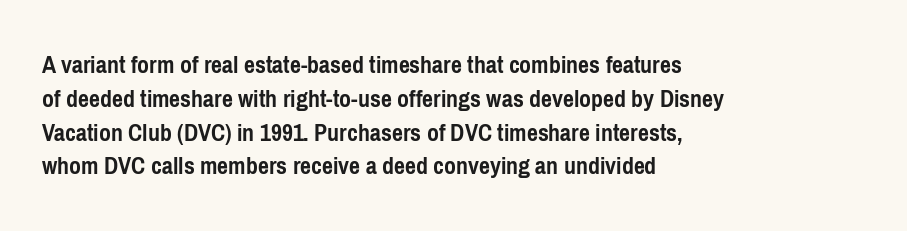
{"italic": "no", "bold": "yes", "underline": "no", "align": "left", "line_spacing": "normal", "line_spacing_ratio": 1.3, "letter_spacing": "normal", "letter_spacing_em": 0.0, "glyph_px": 26}
